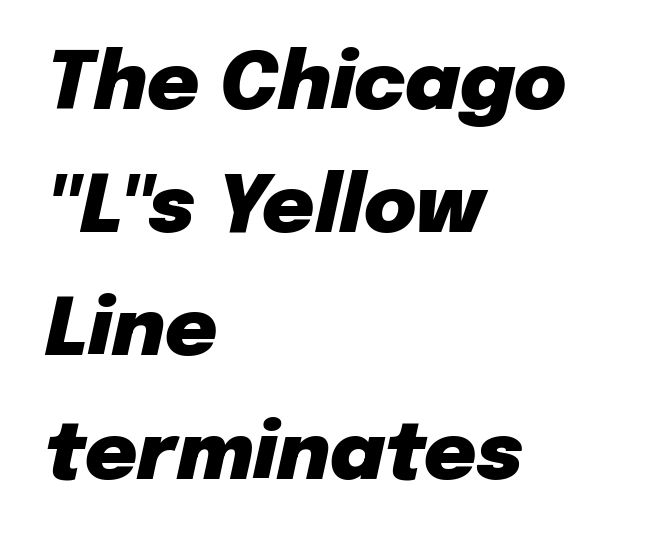
The image shows 80 px heavy type, italic (leaning right); set left-aligned, normal line spacing (1.54x), normal letter spacing, not underlined; low stroke contrast and a medium x-height.
